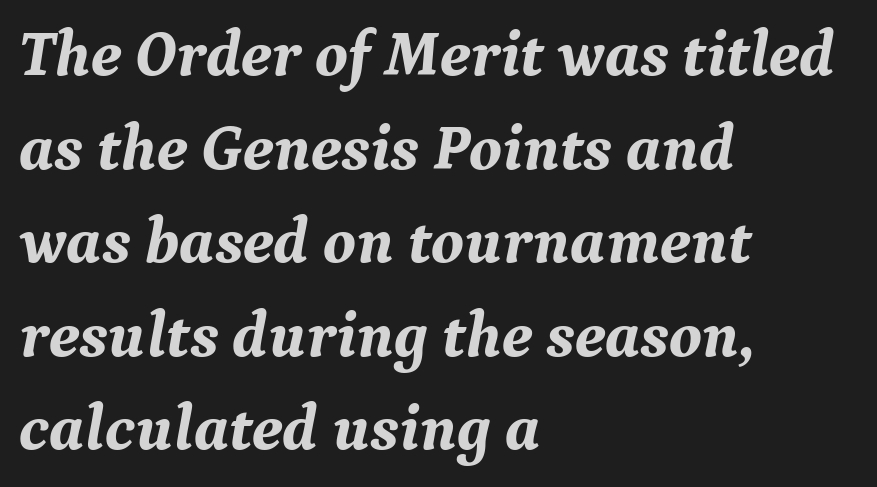
The image shows 65 px bold serif type, italic (leaning right); set left-aligned, normal line spacing (1.44x), normal letter spacing, not underlined; medium stroke contrast and a medium x-height.
